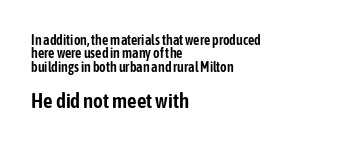
Q: Is the text italic (slanted)? A: No, it is upright.
Q: Is the text underlined? A: No.
Q: How is the paragraph aligned? A: Left-aligned.
Q: Is the spacing between letters normal or unusually wide? A: Normal.
Q: Is the spacing between lines tight, normal or loose? A: Tight.
Q: Which block of text is set in a larger size, the first (top) or the second (bottom)? A: The second (bottom) one.
